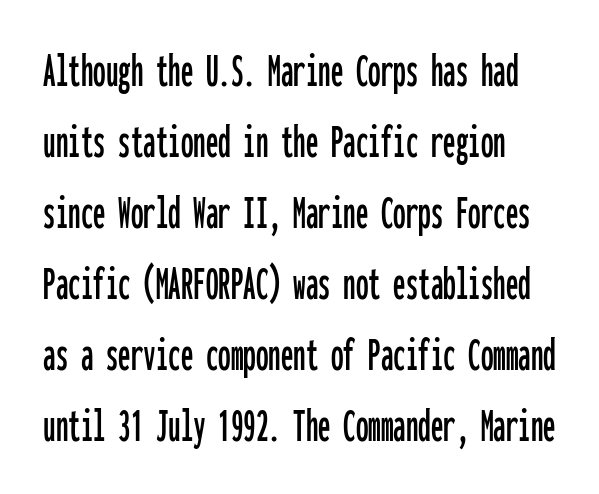
The image shows 50 px condensed sans-serif type, upright, monospaced; set normal line spacing (1.42x), normal letter spacing, not underlined; low stroke contrast and a medium x-height.
